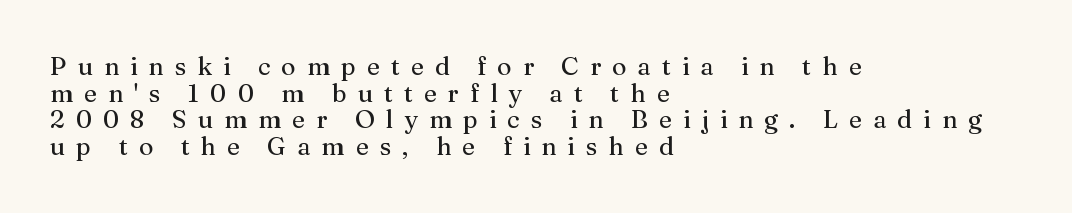
Heft: none added — not bold. Whoever set this chose condensed vertical rhythm over breathing room. The font's upright variant was chosen for this text. The letterforms stand isolated, each surrounded by extra space. Line starts are locked; line ends wander. The passage shown is not underscored anywhere.
